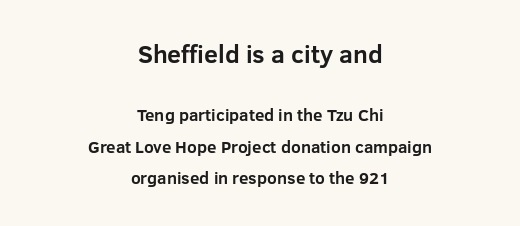
The image shows 25 px bold type, upright; set centered, line spacing 1.85x, normal letter spacing, not underlined; the first (top) block is 1.47x larger.
